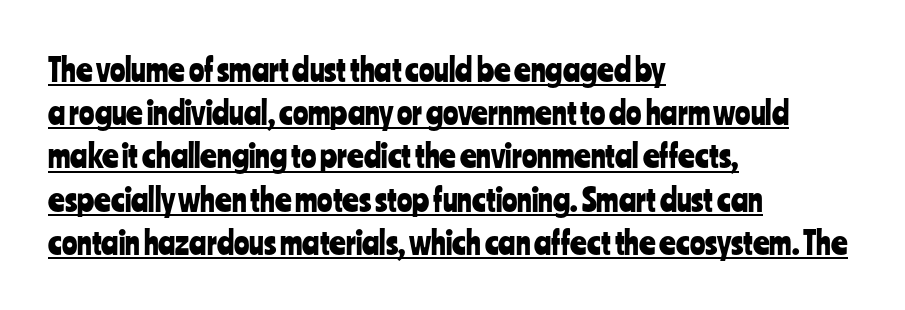
The image shows 32 px condensed sans-serif type, upright; set left-aligned, normal line spacing (1.35x), normal letter spacing, underlined; low stroke contrast and a medium x-height.
